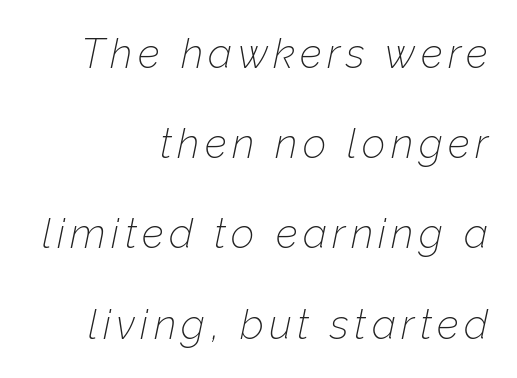
Airy leading. Emphasis-style slanted type is in use. The rendering uses natural spacing where letterforms have individual widths. The space directly below the letters is spotless. Heft: none added — not bold.
